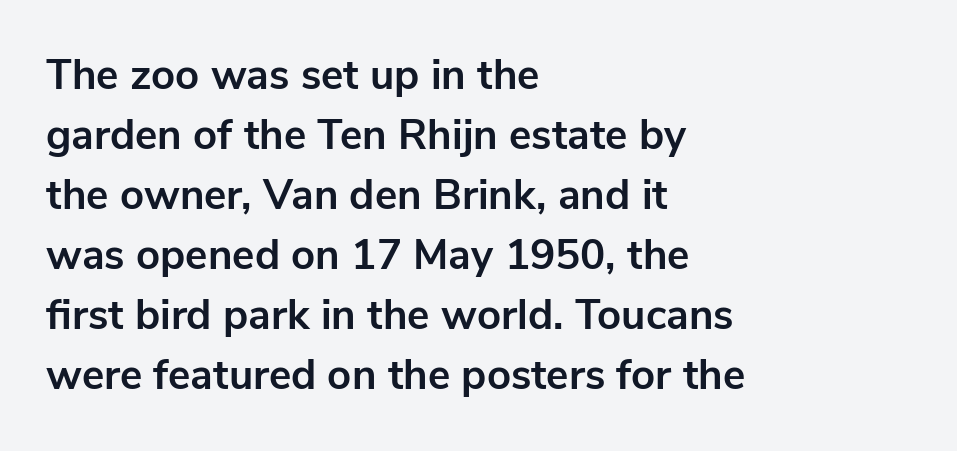
{"serif": "no", "italic": "no", "bold": "yes", "weight": "bold", "width": "normal", "stroke_contrast": "low", "x_height": "medium", "monospaced": "no", "underline": "no", "align": "left", "line_spacing": "normal", "line_spacing_ratio": 1.43, "letter_spacing": "normal", "letter_spacing_em": 0.0, "glyph_px": 42}
